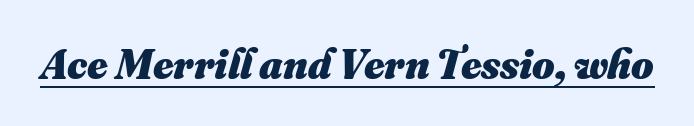
{"bold": "yes", "weight": "heavy", "width": "normal", "stroke_contrast": "medium", "x_height": "small", "monospaced": "no", "underline": "yes", "letter_spacing": "normal", "letter_spacing_em": 0.0, "glyph_px": 43}
